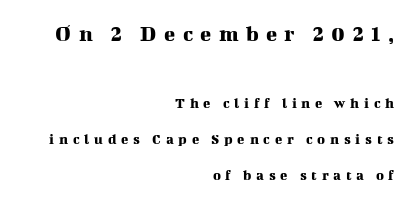
{"italic": "no", "underline": "no", "align": "right", "line_spacing": "loose", "line_spacing_ratio": 2.39, "letter_spacing": "wide", "letter_spacing_em": 0.32, "larger_block": "first", "size_ratio": 1.53, "glyph_px": 23}
